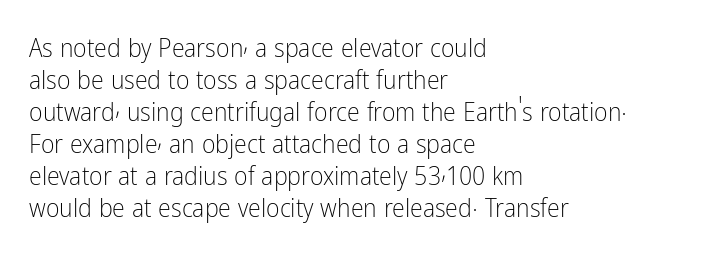
{"italic": "no", "bold": "no", "underline": "no", "align": "left", "line_spacing_ratio": 1.23, "letter_spacing": "normal", "letter_spacing_em": 0.0, "glyph_px": 26}
